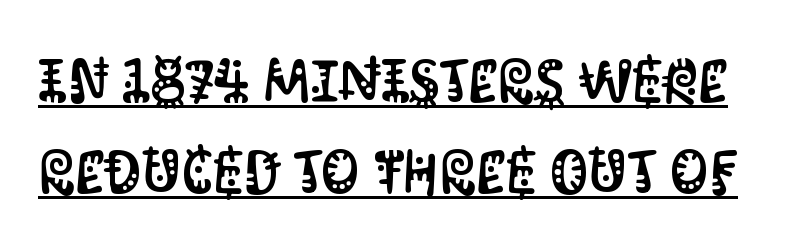
Q: Is the text italic (slanted)? A: No, it is upright.
Q: Is the typeface a serif or a sans-serif typeface? A: Sans-serif.
Q: Is the text underlined? A: Yes.
Q: Is the spacing between letters normal or unusually wide? A: Normal.
Q: Is the spacing between lines tight, normal or loose? A: Normal.
Q: Width (condensed, normal, or wide)? A: Condensed.
Q: Stroke contrast? A: Medium.
Q: x-height? A: Large.
Q: Monospaced? A: No.
